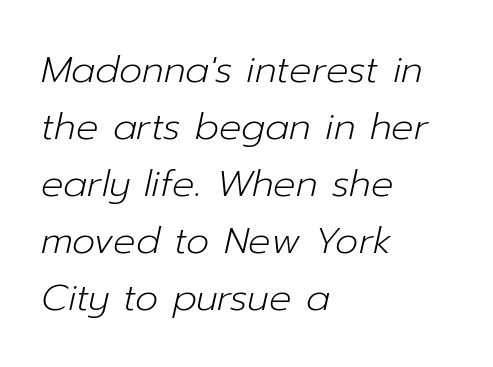
Horizontal bands of white between lines are of average thickness. Glance below the letters and you will spot only blank space. Slant detected: the letters are inclined. Compared with a centered layout, this one pins lines to the left instead.
